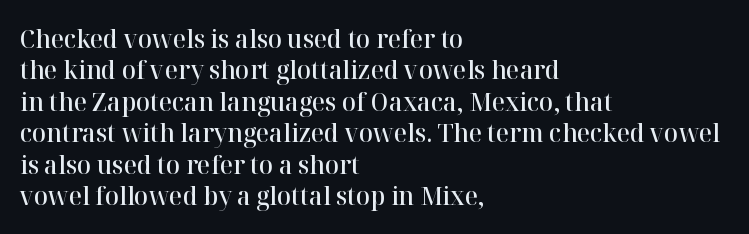
Here the glyphs are tracked normally, forming tight word shapes. Posture: vertical. Quick note: underline off. In CSS terms this would be text-align: left. This is moderately heavy type, rendered in semibold.
